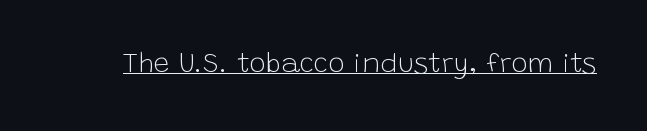
Between one letter and the next there's only the usual sliver of space. Stroke terminals: plain, sans-serif. Ordinary non-slanted type is in use. The rendering uses natural spacing where letterforms have individual widths.
